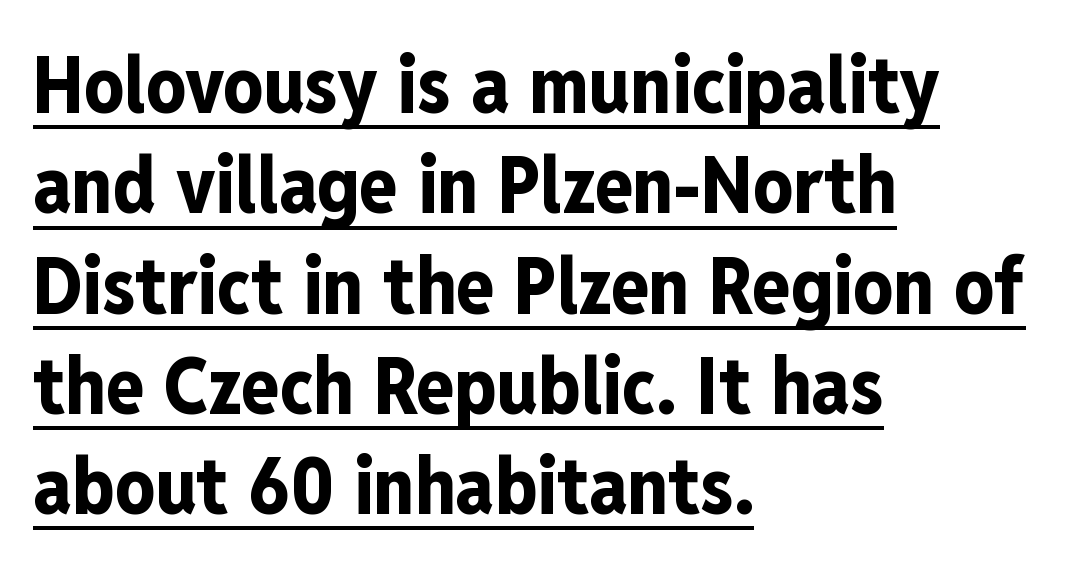
The image shows 79 px bold, condensed sans-serif type, upright; set left-aligned, normal line spacing (1.27x), normal letter spacing, underlined; low stroke contrast and a medium x-height.
